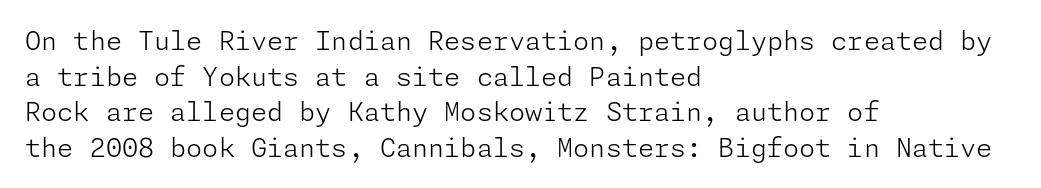
{"italic": "no", "bold": "no", "underline": "no", "align": "left", "line_spacing": "normal", "line_spacing_ratio": 1.37, "letter_spacing": "normal", "letter_spacing_em": 0.0, "glyph_px": 26}
